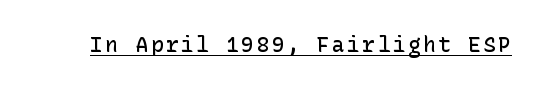
The sample has been set in demibold, a notch under bold. This sample uses an upright cut, with every glyph sitting square on the baseline. Somebody hit Ctrl+U on this one — the words are underlined.
